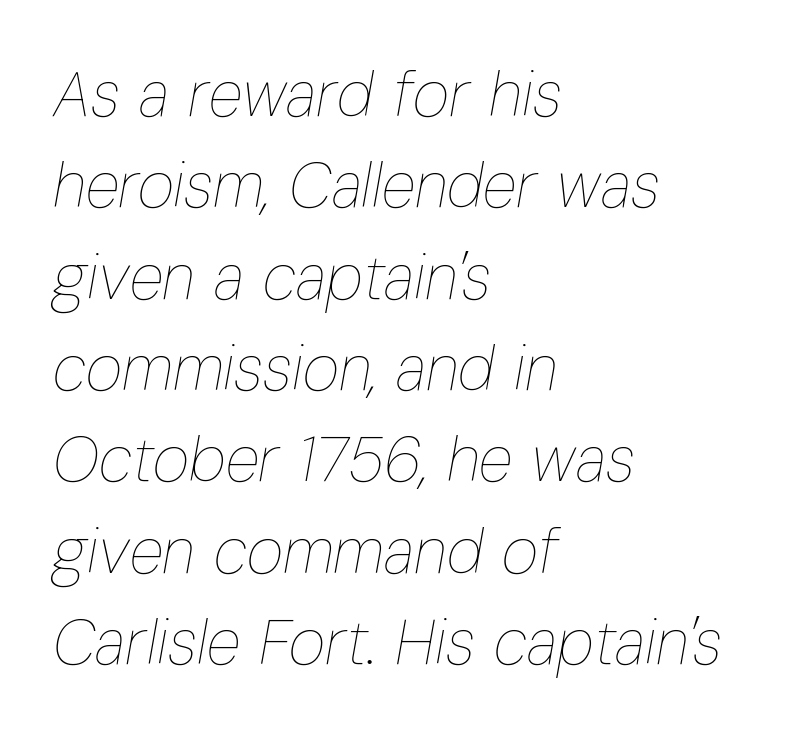
Q: Is the text bold? A: No.
Q: Is the text italic (slanted)? A: Yes, it leans right by about 10 degrees.
Q: Is the text underlined? A: No.
Q: How is the paragraph aligned? A: Left-aligned.
Q: Is the spacing between letters normal or unusually wide? A: Normal.
Q: Is the spacing between lines tight, normal or loose? A: Normal.
Q: Width (condensed, normal, or wide)? A: Condensed.
Q: Stroke contrast? A: Low.
Q: x-height? A: Medium.
Q: Monospaced? A: No.
